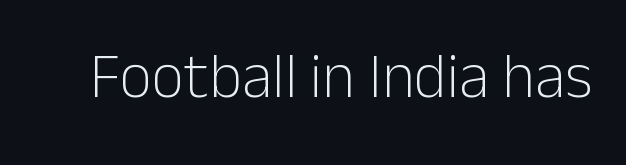
Q: Is the text bold? A: No.
Q: Is the text italic (slanted)? A: No, it is upright.
Q: Is the typeface a serif or a sans-serif typeface? A: Sans-serif.
Q: Is the text underlined? A: No.
Q: Is the spacing between letters normal or unusually wide? A: Normal.
Q: Width (condensed, normal, or wide)? A: Normal.
Q: Stroke contrast? A: Low.
Q: x-height? A: Medium.
Q: Monospaced? A: No.
